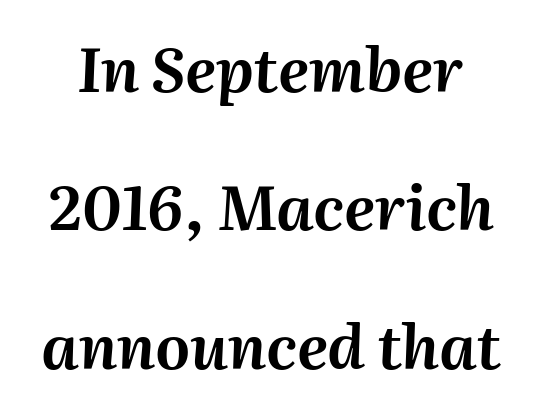
The image shows 61 px text type, italic (leaning right); set loose line spacing (2.27x), normal letter spacing, not underlined; medium stroke contrast and a medium x-height.
